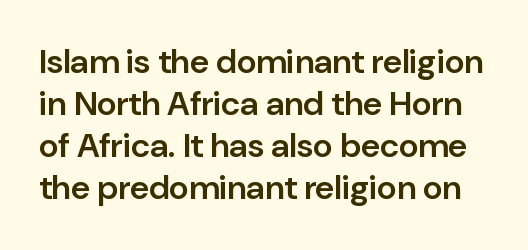
It's the straight-up-and-down kind of type. You could not count columns in this text — the font is proportionally spaced. The tracking reads as untouched default to a designer's eye. A clean baseline with only descenders dipping below it. Nope, no serifs anywhere on these letters. Moderately thickened strokes mark this as semibold type.
